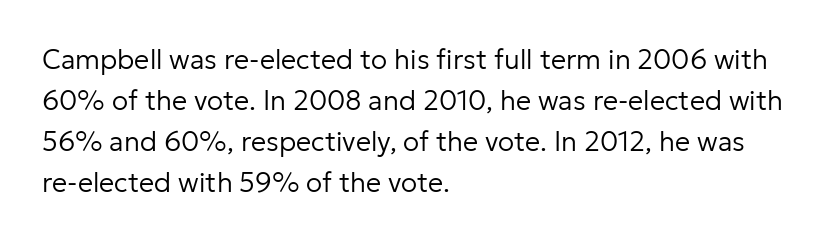
{"italic": "no", "bold": "no", "underline": "no", "align": "left", "line_spacing": "normal", "line_spacing_ratio": 1.52, "letter_spacing": "normal", "letter_spacing_em": 0.0, "glyph_px": 27}
